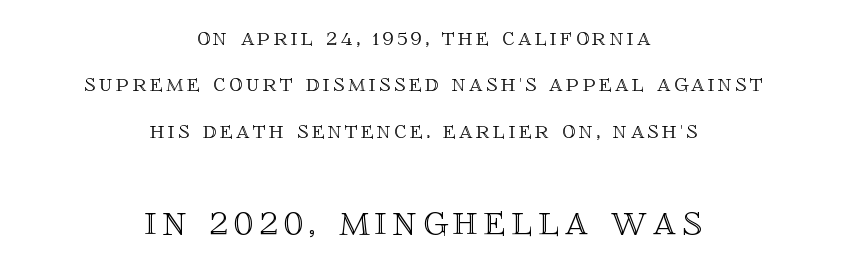
Q: Is the text italic (slanted)? A: No, it is upright.
Q: Is the text underlined? A: No.
Q: How is the paragraph aligned? A: Centered.
Q: Which block of text is set in a larger size, the first (top) or the second (bottom)? A: The second (bottom) one.
Q: Width (condensed, normal, or wide)? A: Normal.
Q: x-height? A: Large.
Q: Monospaced? A: No.
